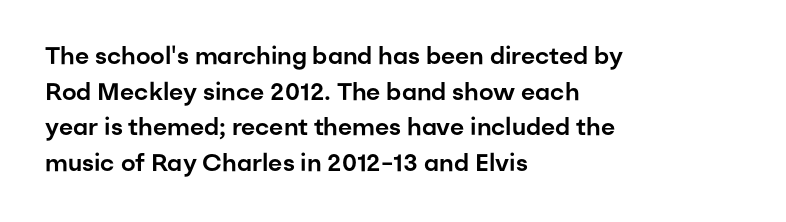
{"italic": "no", "underline": "no", "align": "left", "line_spacing": "normal", "line_spacing_ratio": 1.48, "letter_spacing": "normal", "letter_spacing_em": 0.0, "glyph_px": 24}
